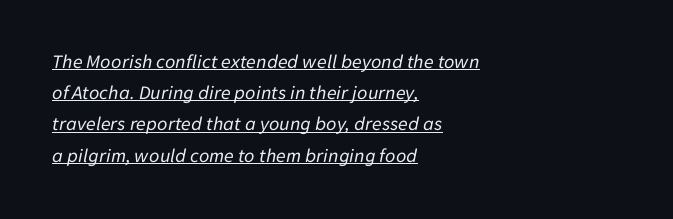
{"italic": "yes", "lean": "right", "slant_degrees": 11, "bold": "no", "underline": "yes", "align": "left", "line_spacing": "normal", "line_spacing_ratio": 1.56, "letter_spacing": "normal", "letter_spacing_em": 0.0, "glyph_px": 20}
